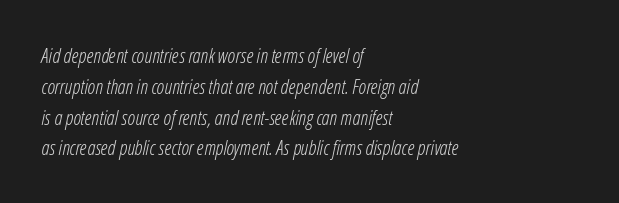
Q: Is the text bold? A: No.
Q: Is the text italic (slanted)? A: Yes, it leans right by about 12 degrees.
Q: Is the text underlined? A: No.
Q: How is the paragraph aligned? A: Left-aligned.
Q: Is the spacing between letters normal or unusually wide? A: Normal.
Q: Is the spacing between lines tight, normal or loose? A: Normal.
